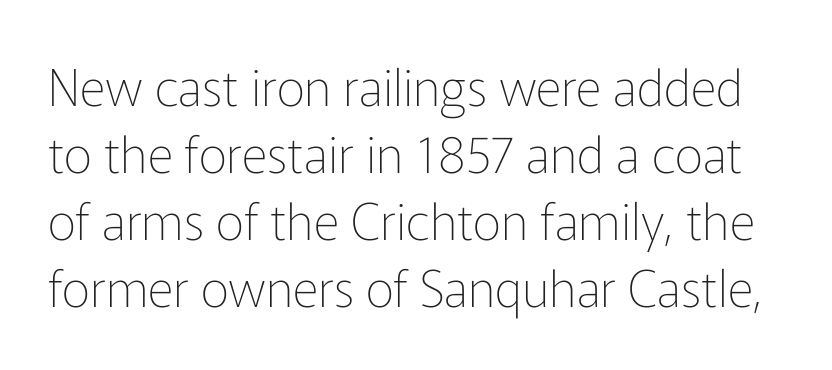
{"serif": "no", "italic": "no", "bold": "no", "weight": "thin", "width": "normal", "stroke_contrast": "low", "x_height": "medium", "monospaced": "no", "underline": "no", "line_spacing": "normal", "line_spacing_ratio": 1.34, "letter_spacing": "normal", "letter_spacing_em": 0.0, "glyph_px": 50}
